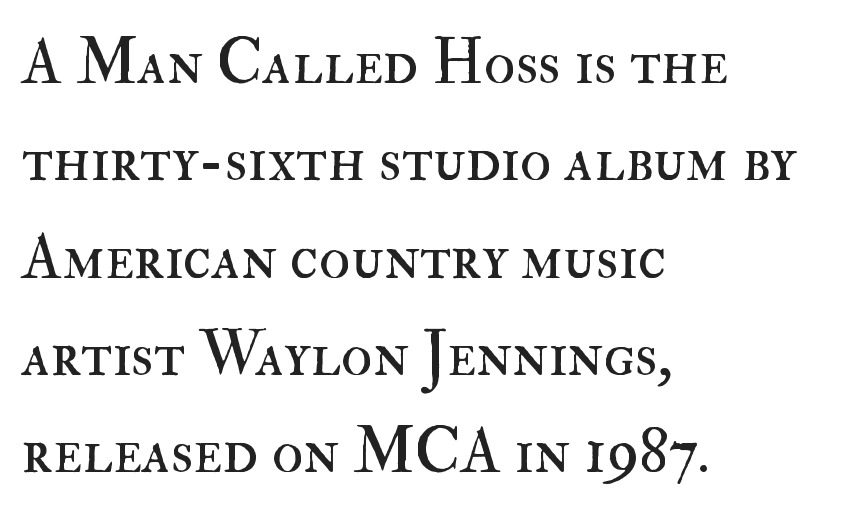
{"italic": "no", "bold": "no", "weight": "regular", "width": "normal", "stroke_contrast": "high", "x_height": "small", "monospaced": "no", "underline": "no", "align": "left", "line_spacing": "normal", "line_spacing_ratio": 1.52, "letter_spacing": "normal", "letter_spacing_em": 0.0, "glyph_px": 64}
